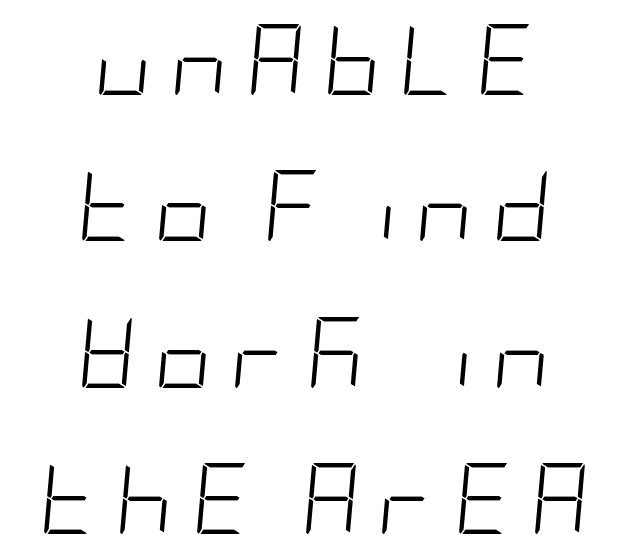
Caption: face not bold, strokes unweighted. The block of text is sparse from top to bottom, with ample space between rows. The line texture is sparse and dotted thanks to wide tracking. This is oblique type, the kind used for emphasis or titles. One-word summary of the alignment: center.
